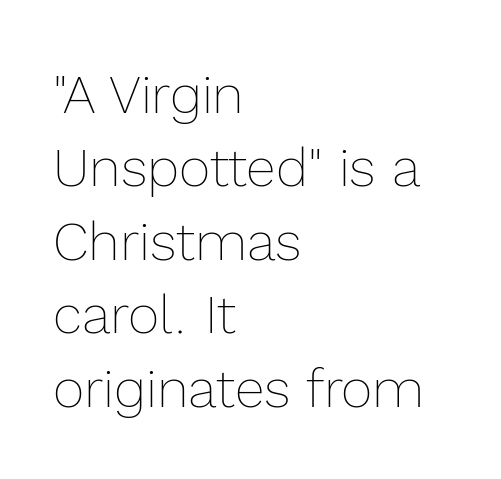
{"italic": "no", "bold": "no", "weight": "thin", "width": "normal", "x_height": "medium", "monospaced": "no", "underline": "no", "align": "left", "line_spacing": "normal", "line_spacing_ratio": 1.36, "letter_spacing": "normal", "letter_spacing_em": 0.0, "glyph_px": 54}
